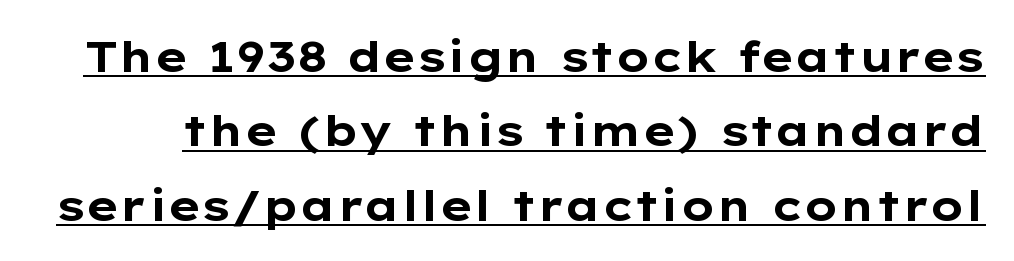
Q: Is the text bold? A: Yes.
Q: Is the text italic (slanted)? A: No, it is upright.
Q: Is the typeface a serif or a sans-serif typeface? A: Sans-serif.
Q: Is the text underlined? A: Yes.
Q: Is the spacing between letters normal or unusually wide? A: Normal.
Q: Width (condensed, normal, or wide)? A: Wide.
Q: Stroke contrast? A: Low.
Q: x-height? A: Medium.
Q: Monospaced? A: No.
